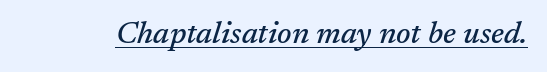
Q: Is the text italic (slanted)? A: Yes, it leans right by about 17 degrees.
Q: Is the typeface a serif or a sans-serif typeface? A: Serif.
Q: Is the text underlined? A: Yes.
Q: Is the spacing between letters normal or unusually wide? A: Normal.
Q: Width (condensed, normal, or wide)? A: Normal.
Q: Stroke contrast? A: Medium.
Q: x-height? A: Medium.
Q: Monospaced? A: No.
